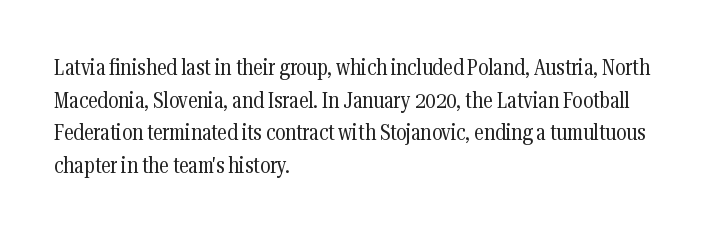
Rows of type keep a routine distance in the vertical direction. The space beneath each line is pristine and unruled. Which margin do the lines hug? The left one — the right edge is uneven. The letterforms sit shoulder to shoulder at normal distance.
